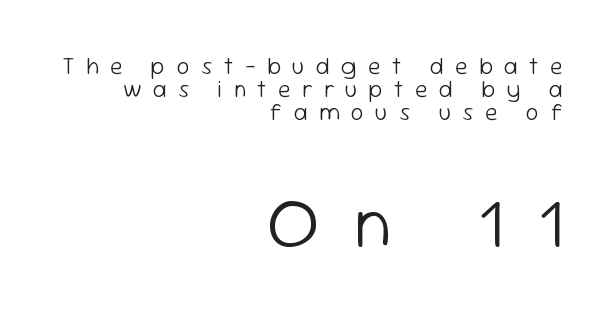
{"serif": "no", "italic": "no", "bold": "no", "weight": "light", "width": "normal", "stroke_contrast": "low", "x_height": "medium", "monospaced": "no", "underline": "no", "align": "right", "line_spacing": "tight", "line_spacing_ratio": 1.01, "letter_spacing": "wide", "letter_spacing_em": 0.49, "larger_block": "second", "size_ratio": 3.04, "glyph_px": 70}
